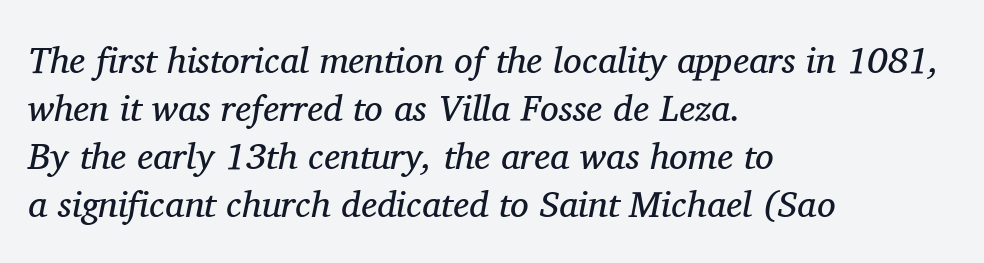
Q: Is the text bold? A: No.
Q: Is the text italic (slanted)? A: Yes, it leans right by about 11 degrees.
Q: Is the typeface a serif or a sans-serif typeface? A: Serif.
Q: Is the text underlined? A: No.
Q: How is the paragraph aligned? A: Left-aligned.
Q: Is the spacing between letters normal or unusually wide? A: Normal.
Q: Is the spacing between lines tight, normal or loose? A: Normal.
Q: Width (condensed, normal, or wide)? A: Normal.
Q: Stroke contrast? A: Medium.
Q: x-height? A: Medium.
Q: Monospaced? A: No.
